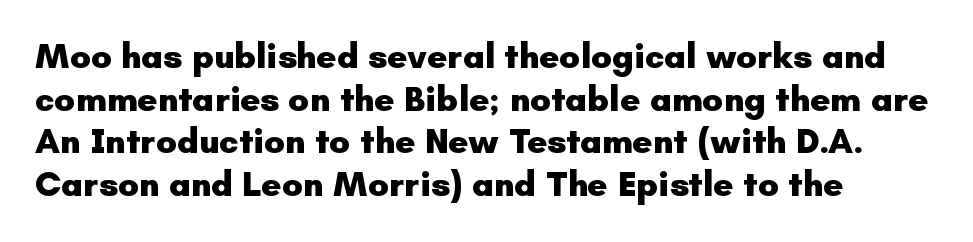
Q: Is the text bold? A: Yes.
Q: Is the text italic (slanted)? A: No, it is upright.
Q: Is the typeface a serif or a sans-serif typeface? A: Sans-serif.
Q: Is the text underlined? A: No.
Q: How is the paragraph aligned? A: Left-aligned.
Q: Is the spacing between letters normal or unusually wide? A: Normal.
Q: Width (condensed, normal, or wide)? A: Normal.
Q: Stroke contrast? A: Low.
Q: x-height? A: Small.
Q: Monospaced? A: No.
